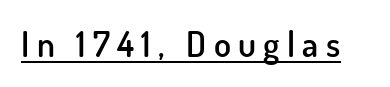
Proportional: the letters do not fall into vertical columns. As a designer I'd log this as weight 600, semibold. The horizontal fit of the characters is loose and conspicuously gappy. Designer's note — italics off, roman on.
